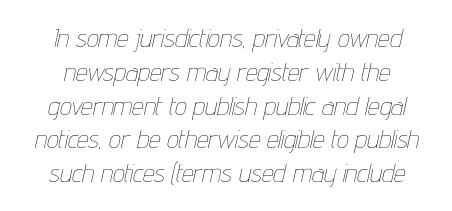
The specimen omits any rule beneath the text block's lines. Looking at the ascenders, they clearly lean. The face used here is rendered with its standard letterfit. Weight class: somewhere from thin through regular. How would I describe the line gaps? Plain and ordinary.
